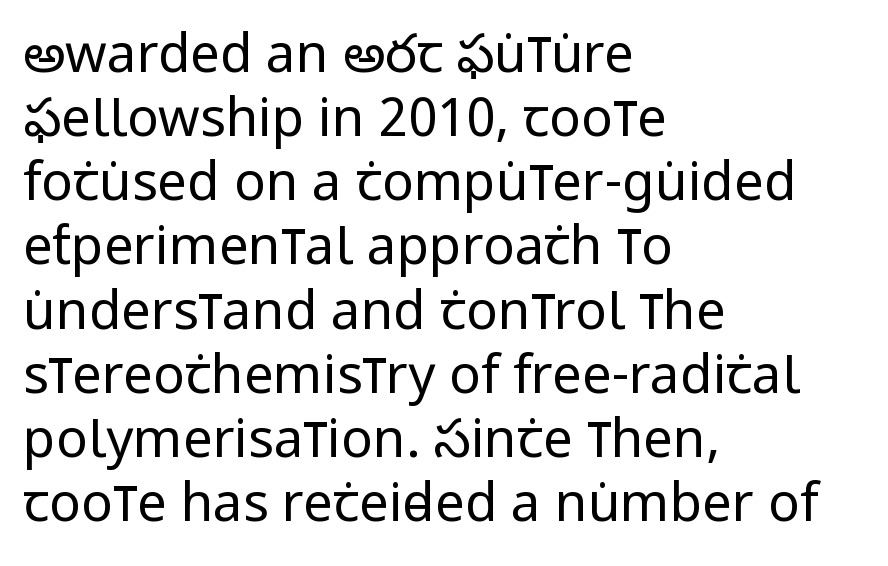
Posture: upright roman. Each stroke keeps to a modest, everyday thickness or less. The paragraph has a hard left edge and a soft right edge. Decoration check: the copy has no underline. Nothing unusual about the tracking: characters are spaced as the font intends.
